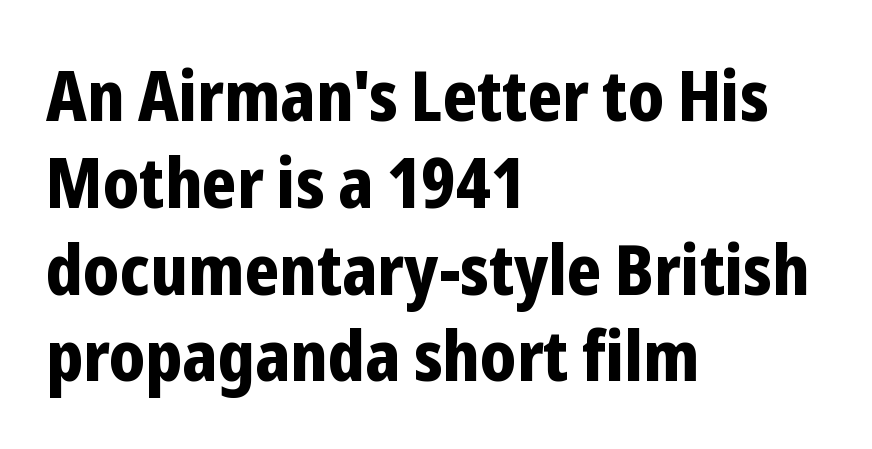
{"serif": "no", "italic": "no", "bold": "yes", "weight": "bold", "width": "condensed", "stroke_contrast": "low", "x_height": "medium", "monospaced": "no", "underline": "no", "align": "left", "line_spacing_ratio": 1.24, "letter_spacing": "normal", "letter_spacing_em": 0.0, "glyph_px": 70}
